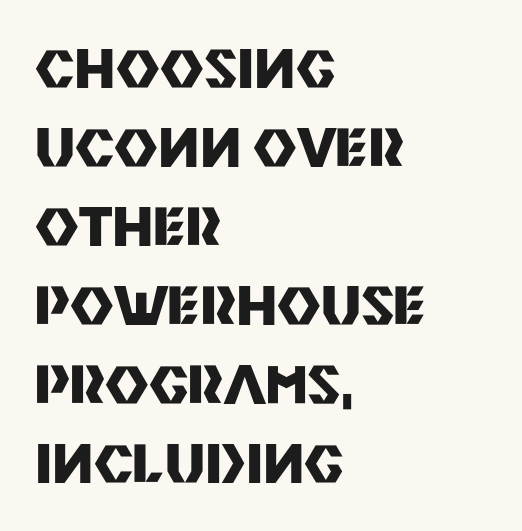
The image shows 53 px heavy sans-serif type, upright; set left-aligned, normal line spacing (1.49x), normal letter spacing, not underlined; medium stroke contrast and a large x-height.
